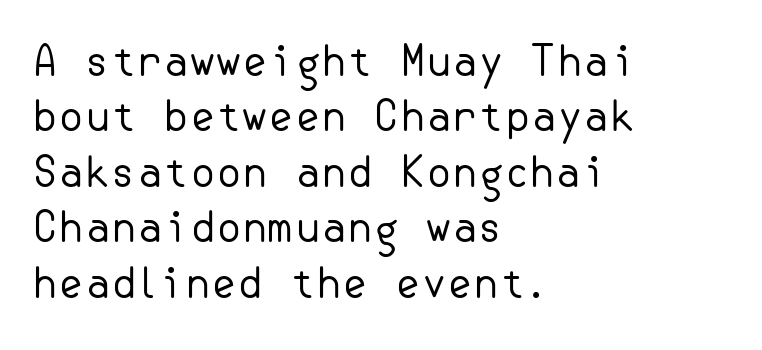
The image shows 42 px regular-weight sans-serif type, upright; set left-aligned, normal line spacing (1.32x), normal letter spacing, not underlined; low stroke contrast and a small x-height.
